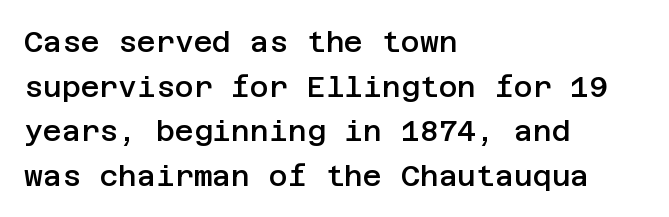
Q: Is the text bold? A: Semi-bold.
Q: Is the text italic (slanted)? A: No, it is upright.
Q: Is the typeface a serif or a sans-serif typeface? A: Sans-serif.
Q: Is the text underlined? A: No.
Q: How is the paragraph aligned? A: Left-aligned.
Q: Is the spacing between letters normal or unusually wide? A: Normal.
Q: Is the spacing between lines tight, normal or loose? A: Normal.
Q: Width (condensed, normal, or wide)? A: Normal.
Q: Stroke contrast? A: Low.
Q: x-height? A: Large.
